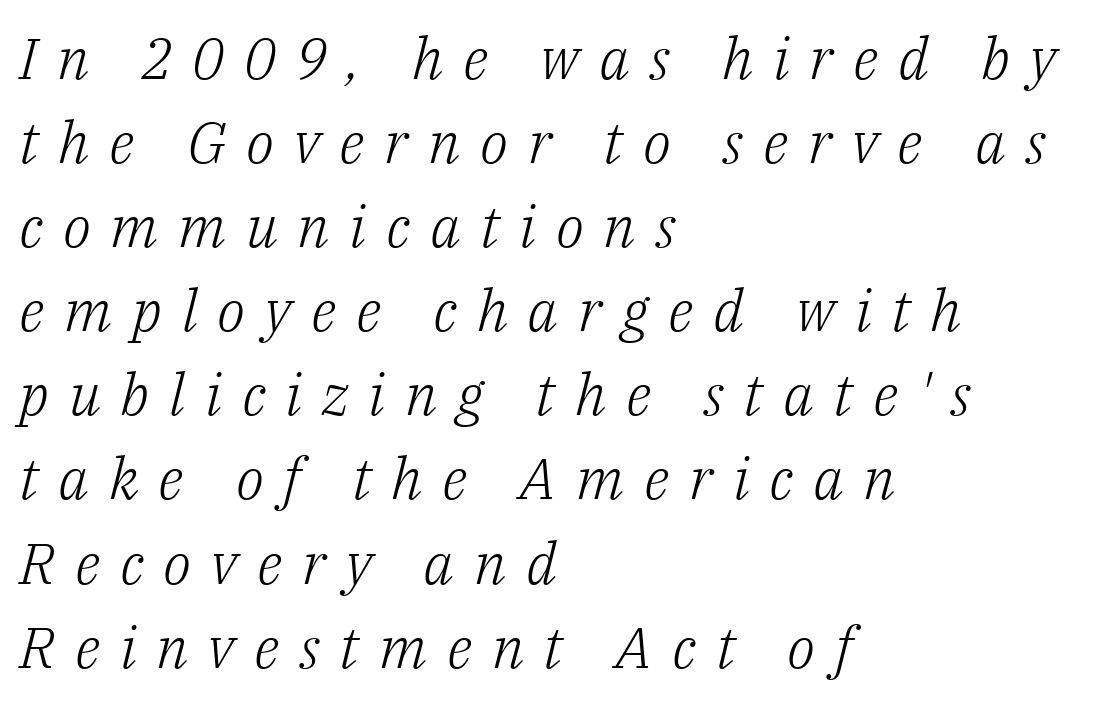
Q: Is the text bold? A: No.
Q: Is the text italic (slanted)? A: Yes, it leans right by about 14 degrees.
Q: Is the typeface a serif or a sans-serif typeface? A: Serif.
Q: Is the text underlined? A: No.
Q: How is the paragraph aligned? A: Left-aligned.
Q: Is the spacing between letters normal or unusually wide? A: Unusually wide.
Q: Is the spacing between lines tight, normal or loose? A: Normal.
Q: Width (condensed, normal, or wide)? A: Normal.
Q: Stroke contrast? A: Low.
Q: x-height? A: Medium.
Q: Monospaced? A: No.
